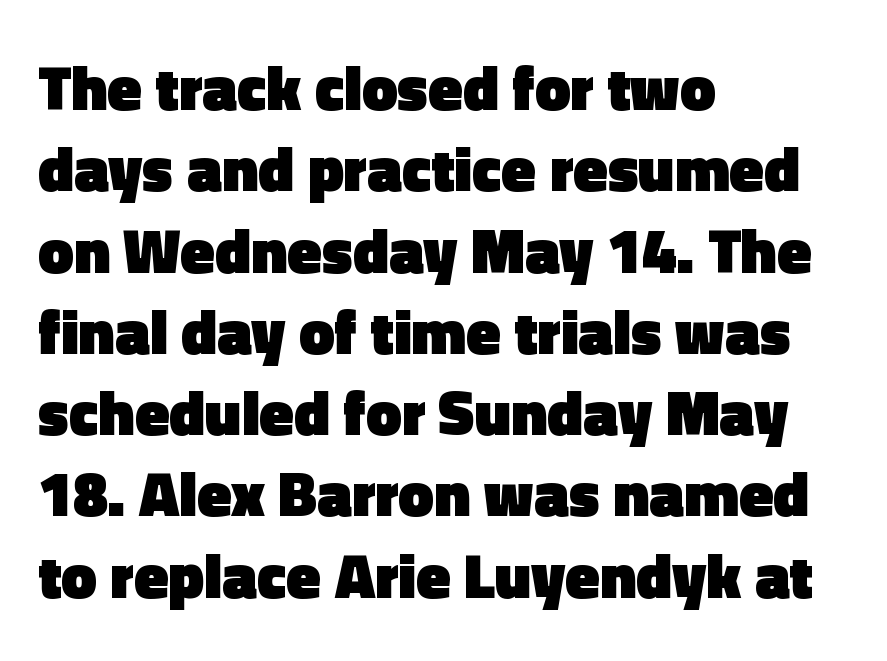
Does extra space separate the letters? No, they use regular spacing. Interline gaps are of average width in this sample. Line beginnings align vertically; line endings do not. Look at the bottom of the vertical strokes: they stop flat, with no serifs. Spacing verdict: proportional, widths tailored to each character.
